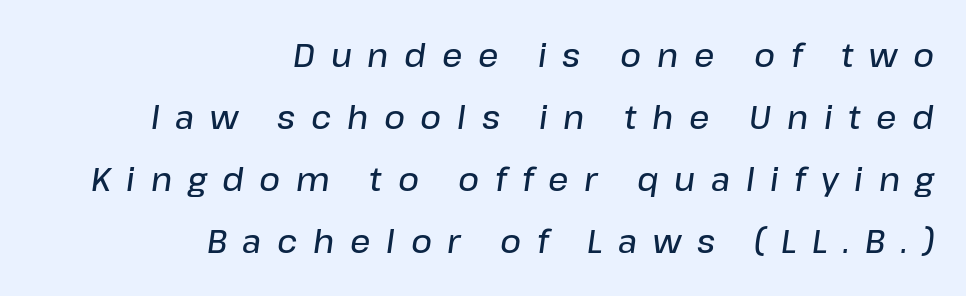
This sample has the flowing, uneven cadence of proportional lettering. What's the leading like? Stretched, with rows far apart. The type is letterspaced generously, with wide tracking. Compared with a flush-left layout, this one pins lines to the opposite, right side.
